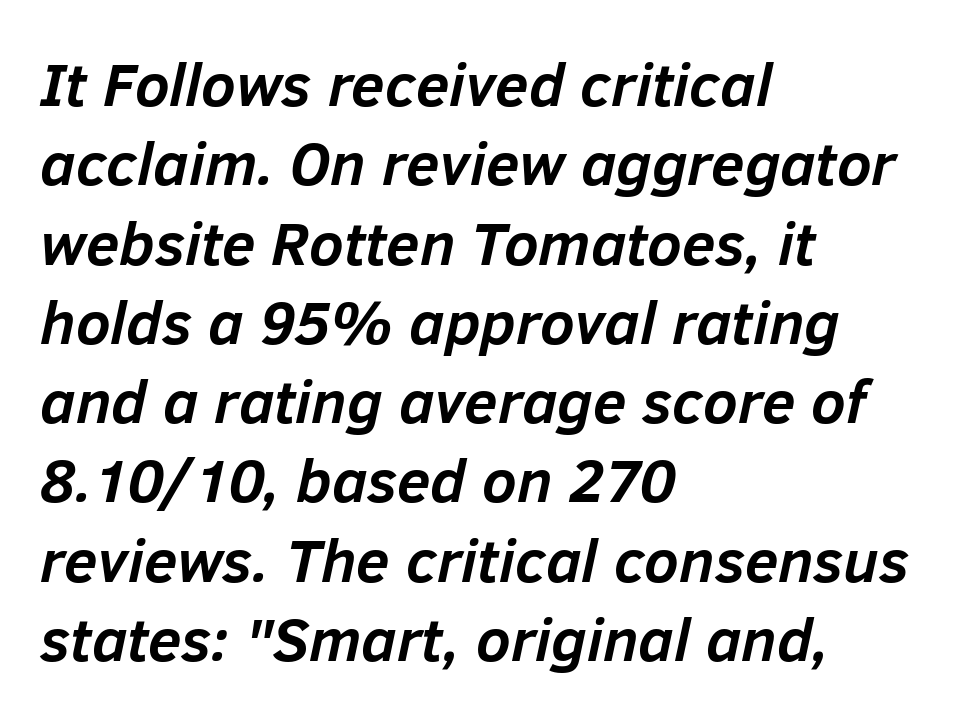
{"italic": "yes", "lean": "right", "slant_degrees": 12, "bold": "yes", "weight": "semibold", "width": "normal", "stroke_contrast": "low", "x_height": "medium", "monospaced": "no", "underline": "no", "align": "left", "line_spacing": "normal", "line_spacing_ratio": 1.3, "letter_spacing": "normal", "letter_spacing_em": 0.0, "glyph_px": 61}
